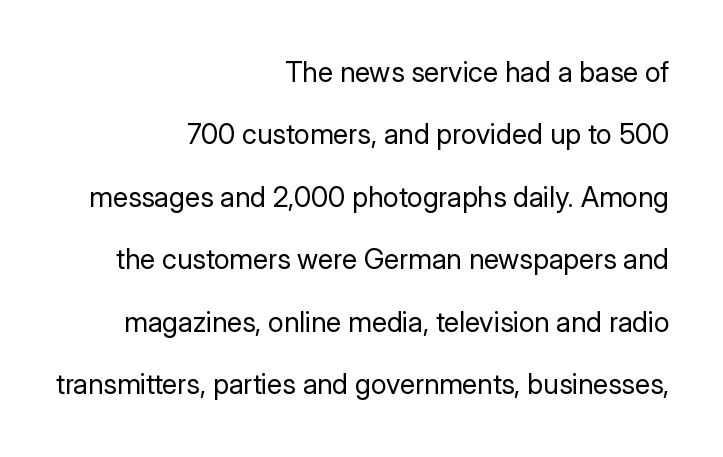
Horizontal alignment here is rightward, an uncommon choice for prose. The line texture is even and compact thanks to regular tracking. Quick note: not italic, upright. The rendering uses natural spacing where letterforms have individual widths. The gap between lines stays unmarked. No letter is thick-stroked: the sample isn't bold.
